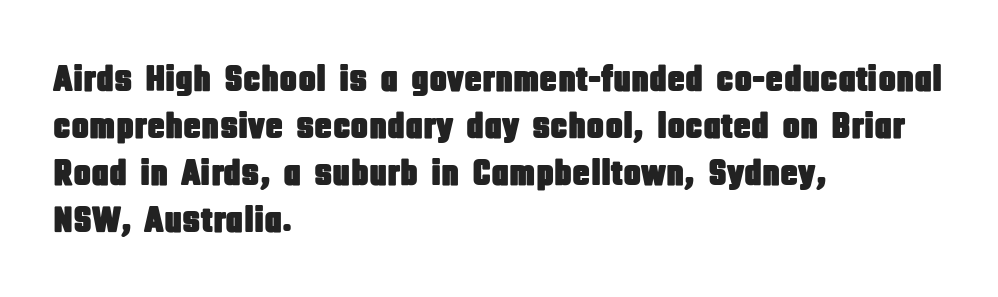
The lines are quadded left. Is the letter spacing exaggerated? No — it looks like the ordinary default. The typeface chosen for these lines omits serifs. Descenders hang freely into open space. The designer left line spacing at the default.
